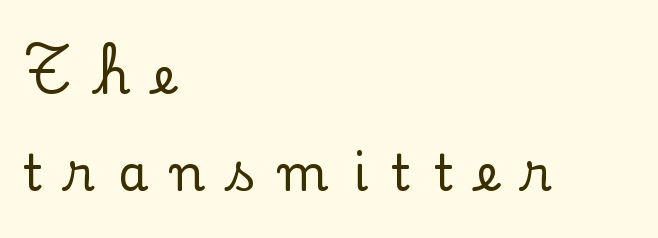
A roman cut, with each character standing at attention. Rows of type keep a wide berth in the vertical direction. The string is rendered with underlining switched off. Compared with typical body copy, the letter spacing here is much looser.
